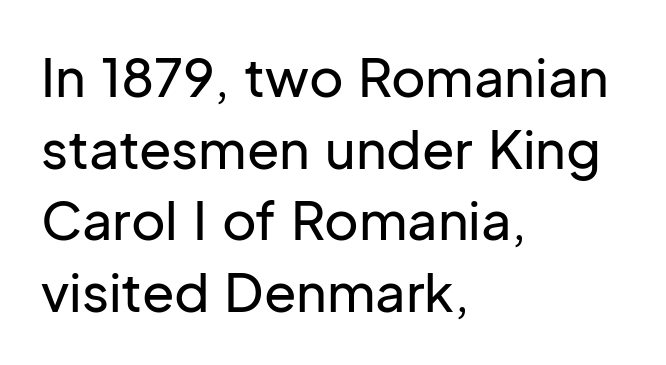
{"serif": "no", "italic": "no", "width": "normal", "stroke_contrast": "low", "x_height": "medium", "monospaced": "no", "underline": "no", "align": "left", "line_spacing": "normal", "line_spacing_ratio": 1.35, "letter_spacing": "normal", "letter_spacing_em": 0.0, "glyph_px": 53}
